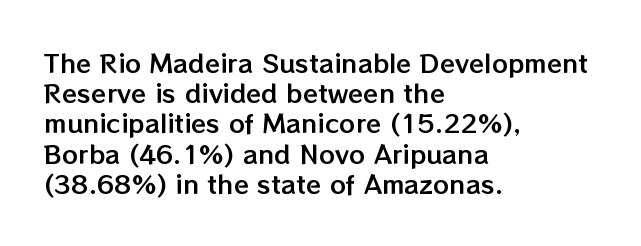
Q: Is the text italic (slanted)? A: No, it is upright.
Q: Is the text underlined? A: No.
Q: How is the paragraph aligned? A: Left-aligned.
Q: Is the spacing between letters normal or unusually wide? A: Normal.
